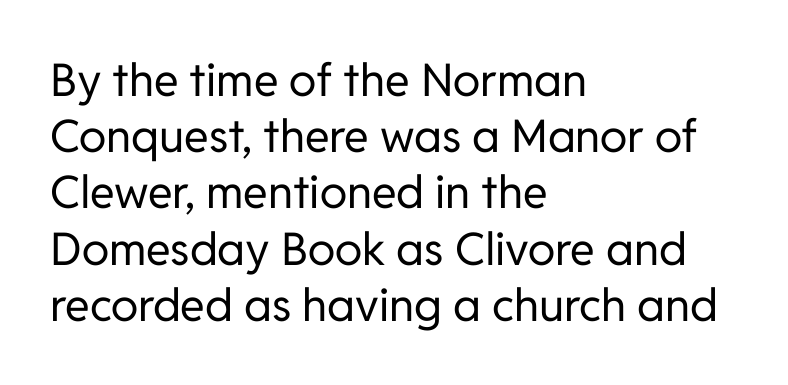
Q: Is the text bold? A: No.
Q: Is the text italic (slanted)? A: No, it is upright.
Q: Is the typeface a serif or a sans-serif typeface? A: Sans-serif.
Q: Is the text underlined? A: No.
Q: How is the paragraph aligned? A: Left-aligned.
Q: Is the spacing between letters normal or unusually wide? A: Normal.
Q: Is the spacing between lines tight, normal or loose? A: Normal.
Q: Width (condensed, normal, or wide)? A: Normal.
Q: Stroke contrast? A: Low.
Q: x-height? A: Medium.
Q: Monospaced? A: No.
